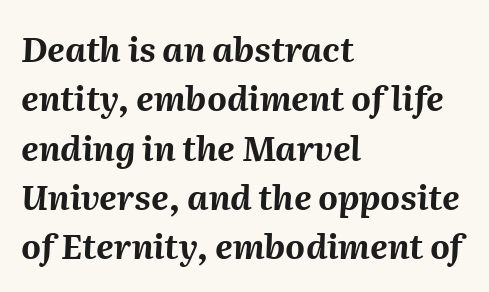
The image shows 34 px bold type, italic (leaning right); set left-aligned, normal line spacing (1.45x), normal letter spacing, not underlined; medium stroke contrast and a medium x-height.
